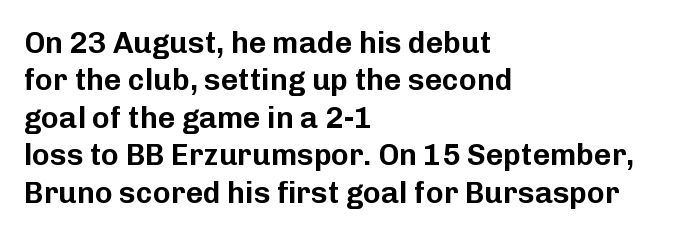
Q: Is the text italic (slanted)? A: No, it is upright.
Q: Is the typeface a serif or a sans-serif typeface? A: Sans-serif.
Q: Is the text underlined? A: No.
Q: How is the paragraph aligned? A: Left-aligned.
Q: Is the spacing between letters normal or unusually wide? A: Normal.
Q: Is the spacing between lines tight, normal or loose? A: Normal.
Q: Width (condensed, normal, or wide)? A: Normal.
Q: Stroke contrast? A: Low.
Q: x-height? A: Medium.
Q: Monospaced? A: No.
